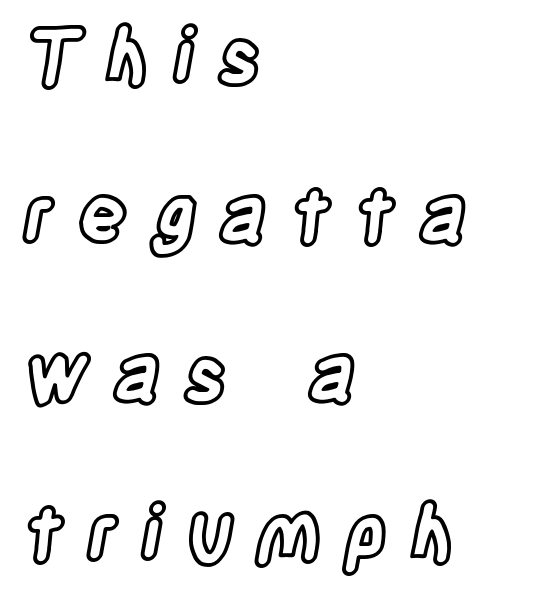
The image shows 76 px condensed type; set left-aligned, loose line spacing (2.09x), unusually wide letter spacing (+0.31 em), not underlined; a large x-height.
